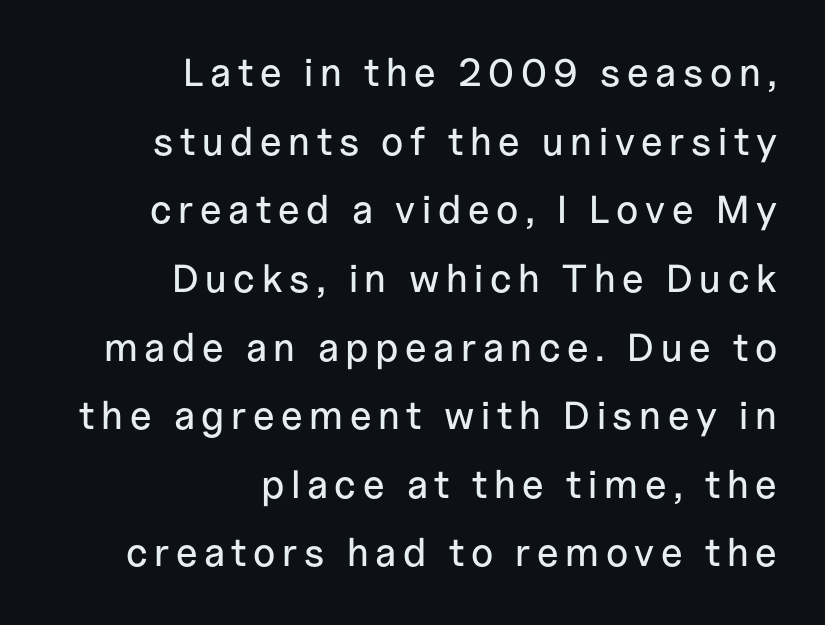
The image shows 39 px sans-serif type, upright; set right-aligned, line spacing 1.76x, not underlined; low stroke contrast and a medium x-height.
